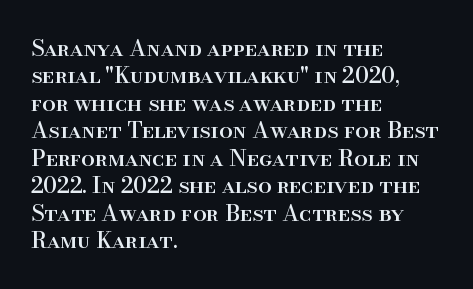
Q: Is the text italic (slanted)? A: No, it is upright.
Q: Is the text underlined? A: No.
Q: How is the paragraph aligned? A: Left-aligned.
Q: Is the spacing between letters normal or unusually wide? A: Normal.
Q: Is the spacing between lines tight, normal or loose? A: Normal.
